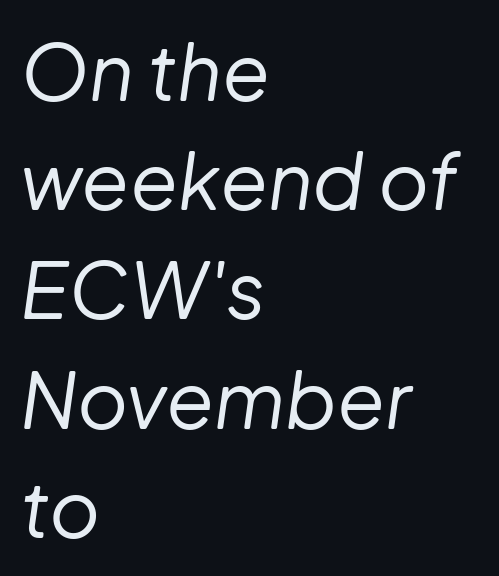
The image shows 78 px regular-weight type, italic (leaning right); set left-aligned, normal line spacing (1.4x), normal letter spacing, not underlined; low stroke contrast and a medium x-height.
